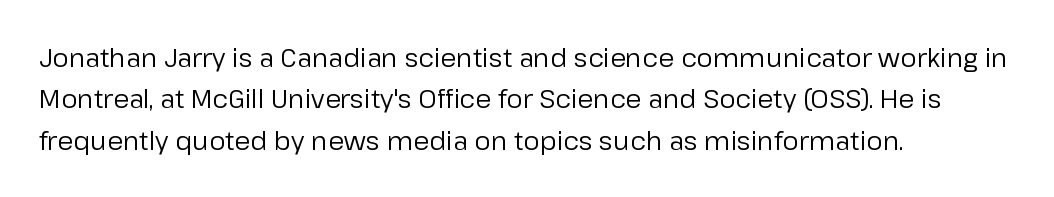
{"italic": "no", "bold": "no", "underline": "no", "align": "left", "line_spacing": "normal", "line_spacing_ratio": 1.59, "letter_spacing": "normal", "letter_spacing_em": 0.0, "glyph_px": 26}
